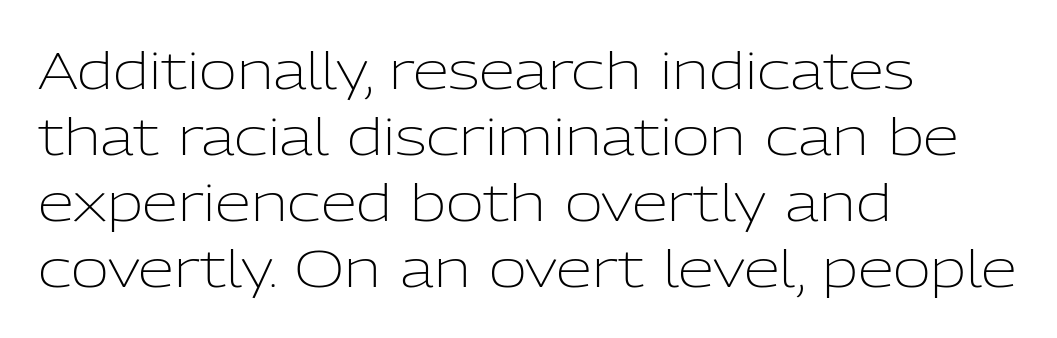
Decoration check: the copy has no underline. Serif or sans? Sans — the stroke terminals are bare. There is no visible air inserted between adjacent glyphs. Leading matches the norm, producing a regular column.
